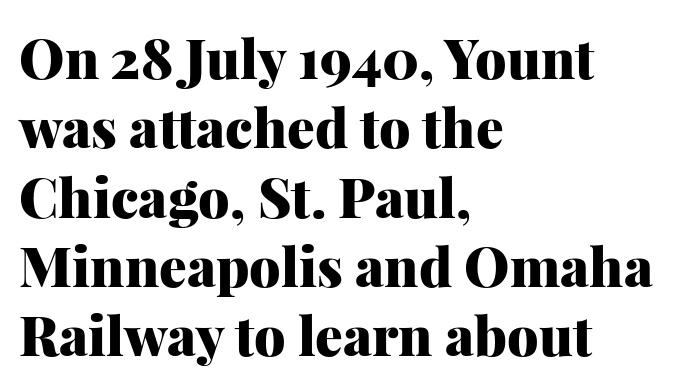
The image shows 55 px heavy serif type, upright; set left-aligned, normal line spacing (1.26x), normal letter spacing, not underlined; medium stroke contrast and a medium x-height.
